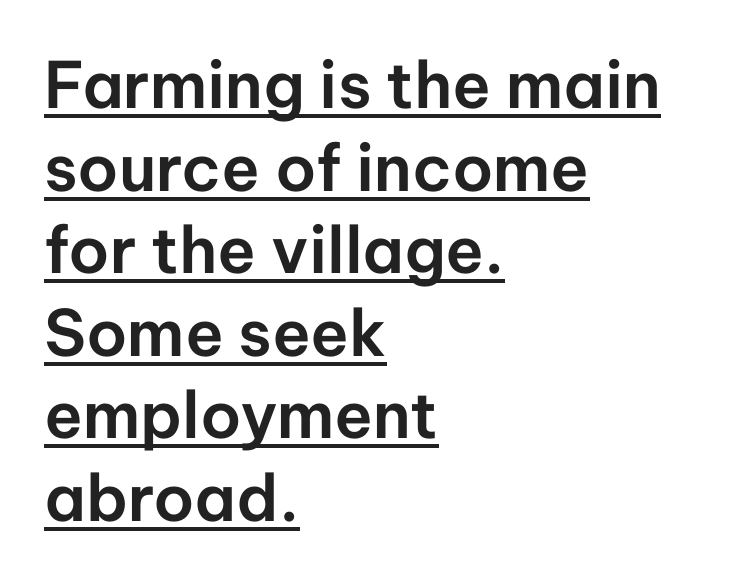
You can see a thin bar hugging the bottom of the glyphs. Does the type have serifs? No, each stem ends abruptly. Standard letterfit; no display-style spreading of the glyphs. The paragraph shown leans on its left margin. What's the leading like? Ordinary, nothing unusual.
